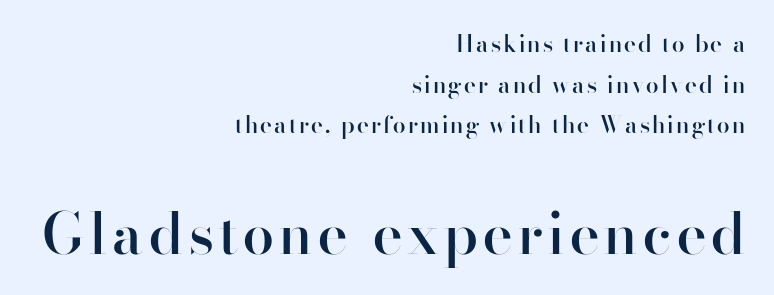
{"serif": "no", "italic": "no", "bold": "semi", "weight": "semibold", "width": "normal", "stroke_contrast": "high", "x_height": "small", "monospaced": "no", "underline": "no", "align": "right", "line_spacing_ratio": 1.77, "larger_block": "second", "size_ratio": 2.48, "glyph_px": 57}
